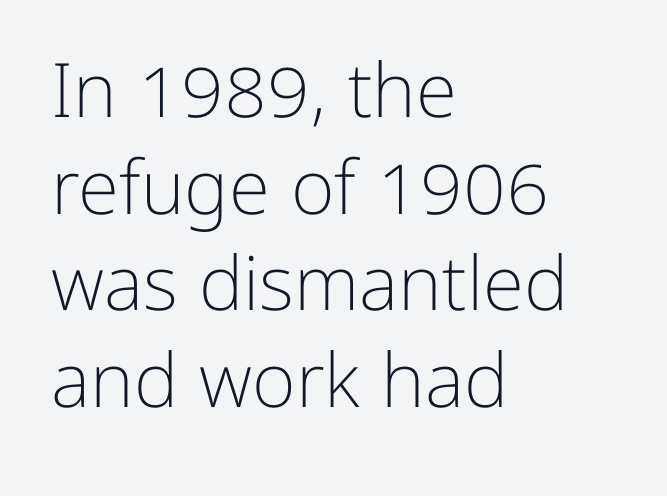
{"serif": "no", "italic": "no", "bold": "no", "weight": "light", "width": "normal", "stroke_contrast": "low", "x_height": "medium", "monospaced": "no", "underline": "no", "align": "left", "line_spacing": "normal", "line_spacing_ratio": 1.29, "letter_spacing": "normal", "letter_spacing_em": 0.0, "glyph_px": 75}
